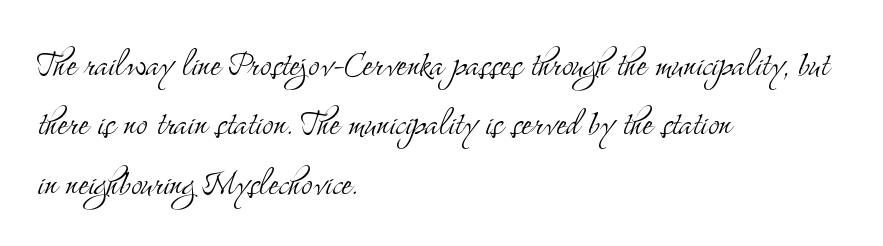
The image shows 43 px light, condensed serif type; set left-aligned, normal line spacing (1.38x), normal letter spacing, not underlined; medium stroke contrast and a small x-height.
